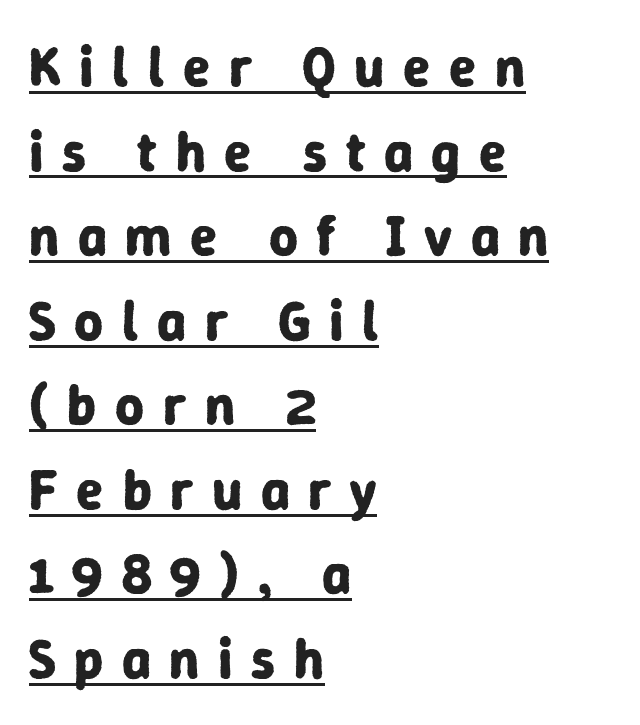
The image shows 56 px bold sans-serif type, upright; set left-aligned, normal line spacing (1.51x), unusually wide letter spacing (+0.33 em), underlined; low stroke contrast and a medium x-height.
